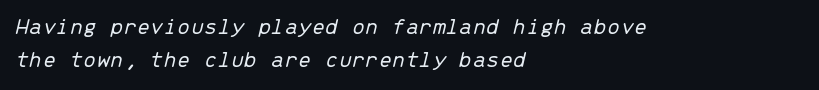
The text block is weighted toward the left margin, trailing off unevenly rightward. The line-height multiplier appears to be the usual default. Unmarked baselines from the first word to the last. The passage shown is not bold in any degree. Designer's note — italics engaged. The rendering keeps characters at their native spacing.
